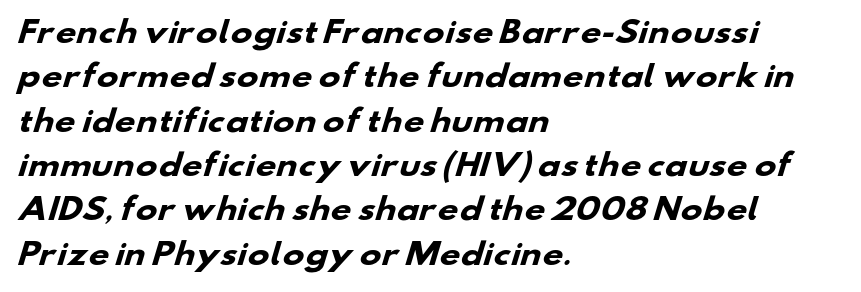
Varying glyph widths throughout — classic text-font behaviour. A student would call this left alignment; a typographer would say flush left, rag right. This rendering features lettering with no underline. Evenly set lines give the paragraph a standard silhouette.
